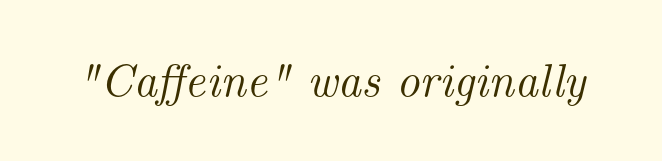
Inter-character spacing is left at the font's built-in metrics. Check under the words: just untouched page. Do the characters align in a grid? No, the font is proportional. The letters carry serifs — small finishing strokes at the ends of their stems.
